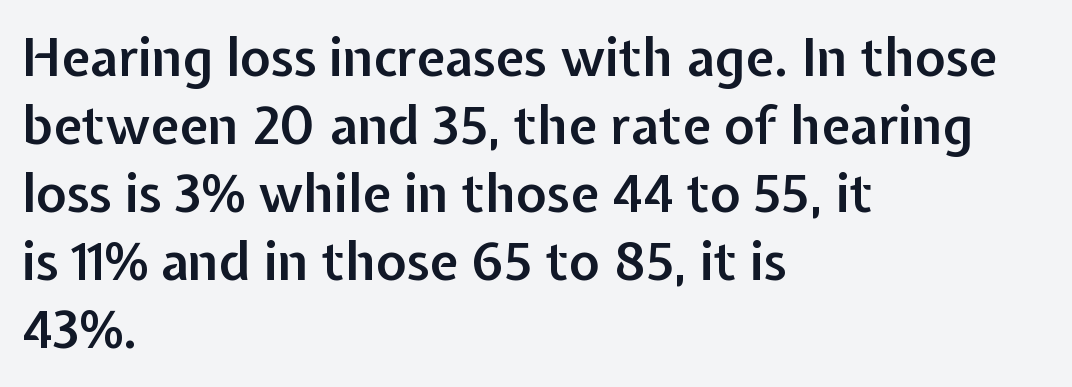
Spacing verdict: proportional, widths tailored to each character. Standard letterfit; no display-style spreading of the glyphs. Posture: vertical. Each letter's strokes conclude bluntly, with no projecting serifs.
